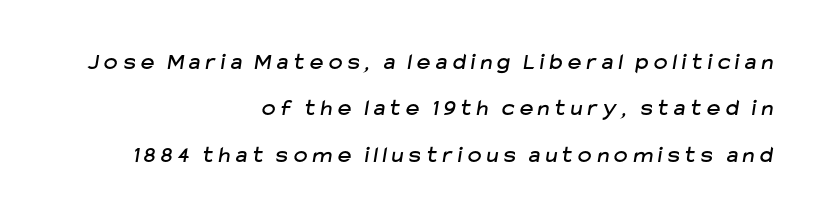
The image shows 23 px text type; set right-aligned, loose line spacing (2.02x), unusually wide letter spacing (+0.24 em), not underlined.
